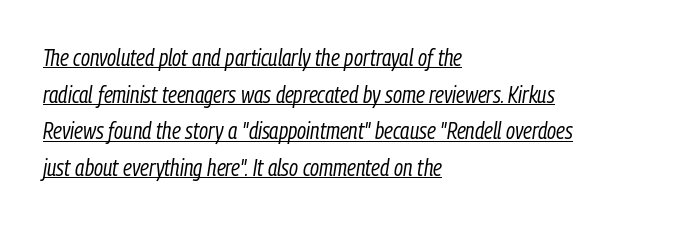
{"italic": "yes", "lean": "right", "slant_degrees": 9, "bold": "no", "underline": "yes", "align": "left", "line_spacing": "normal", "line_spacing_ratio": 1.59, "letter_spacing": "normal", "letter_spacing_em": 0.0, "glyph_px": 23}
